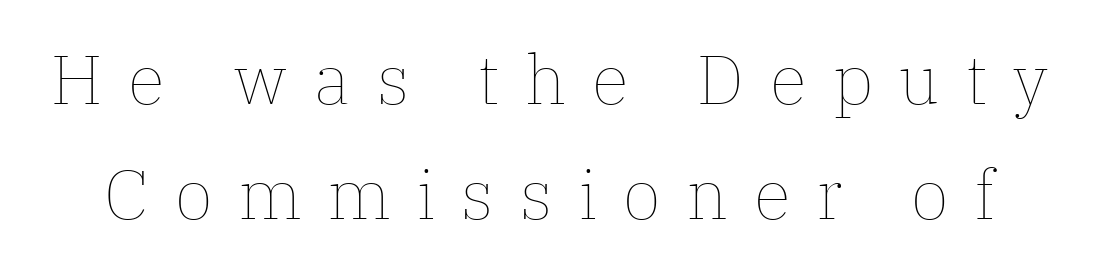
The specimen omits any rule beneath the text block's lines. If you drew a line through each stem, it would be perfectly vertical. What stands out about the letter spacing? Its width — letters are far apart. Each letter keeps its own natural width here, so spacing adapts to shape. Is the stroke heavy? The answer is a plain regular-or-lighter. The leading is moderate, giving the passage an even texture.
